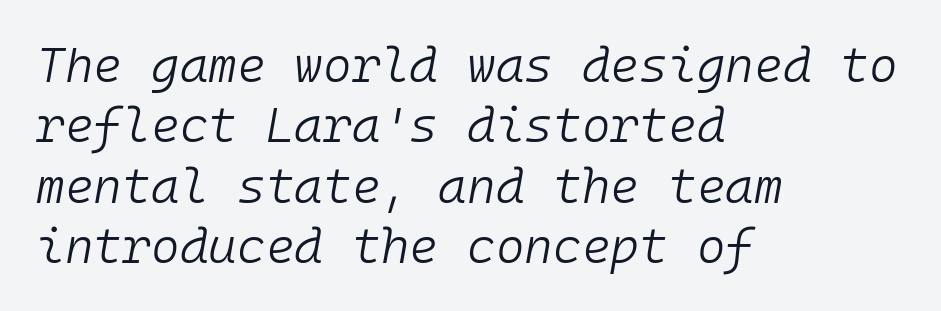
Q: Is the text bold? A: No.
Q: Is the text italic (slanted)? A: Yes, it leans right by about 10 degrees.
Q: Is the text underlined? A: No.
Q: How is the paragraph aligned? A: Left-aligned.
Q: Is the spacing between letters normal or unusually wide? A: Normal.
Q: Width (condensed, normal, or wide)? A: Normal.
Q: Stroke contrast? A: Low.
Q: x-height? A: Medium.
Q: Monospaced? A: Yes.
